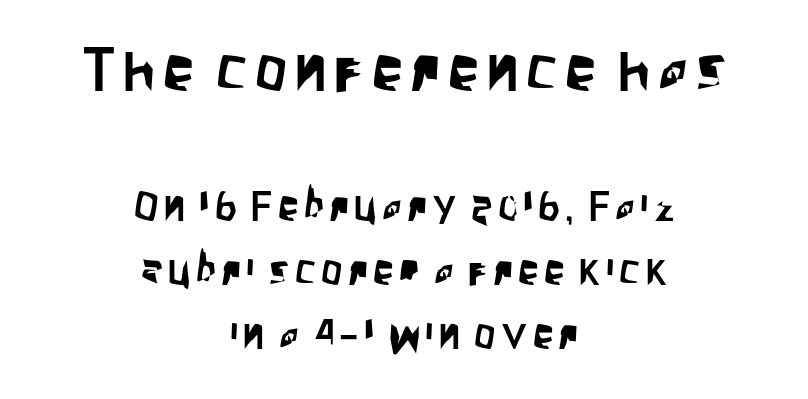
The image shows 63 px condensed sans-serif type, upright; set centered, normal line spacing (1.53x), not underlined; the first (top) block is 1.5x larger; low stroke contrast and a large x-height.
